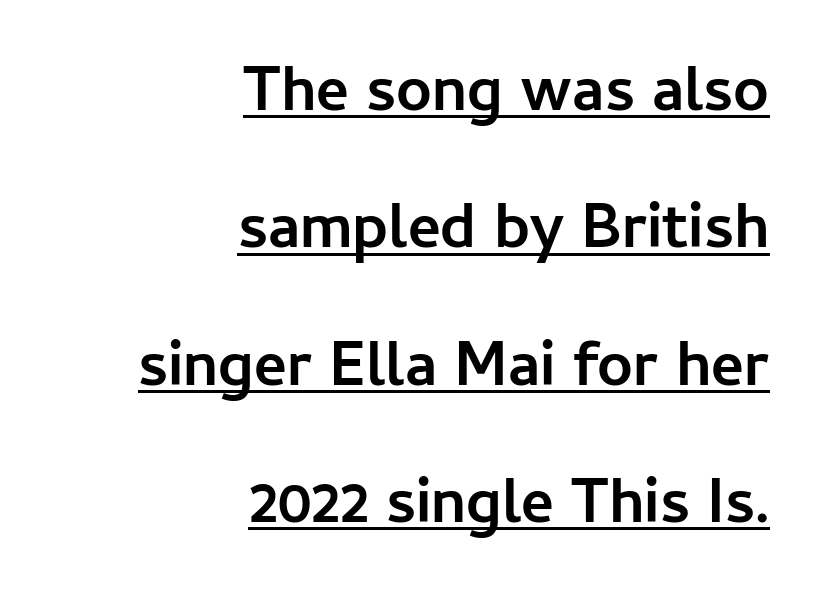
Character widths vary here, with narrow letters taking less room than wide ones. The typeface chosen for these lines omits serifs. There is no visible air inserted between adjacent glyphs. Nope, not italic — everything's standing straight. Vertically, the passage feels expansive, rows floating well apart.
